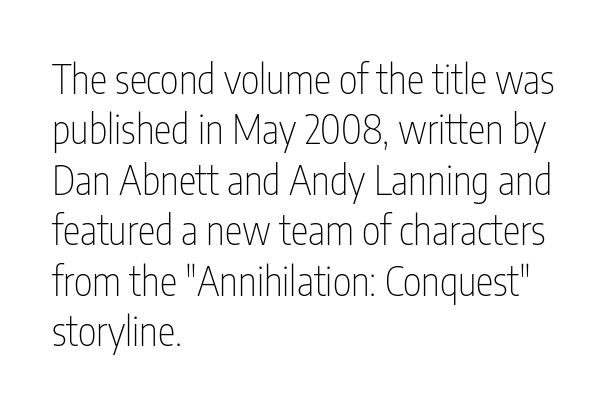
Stems and bowls with no extra thickness — not bold. Horizontally, the lines are justified to the leading edge only. The lettering stays uniformly vertical, giving the passage a roman look. This rendering features lettering with no underline. This sample has the flowing, uneven cadence of proportional lettering.
